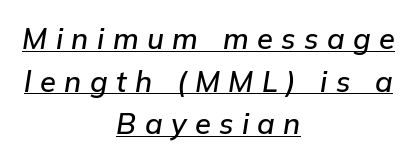
{"italic": "yes", "lean": "right", "slant_degrees": 9, "width": "normal", "stroke_contrast": "low", "x_height": "medium", "monospaced": "no", "underline": "yes", "align": "center", "line_spacing": "normal", "line_spacing_ratio": 1.47, "letter_spacing": "wide", "letter_spacing_em": 0.29, "glyph_px": 29}
